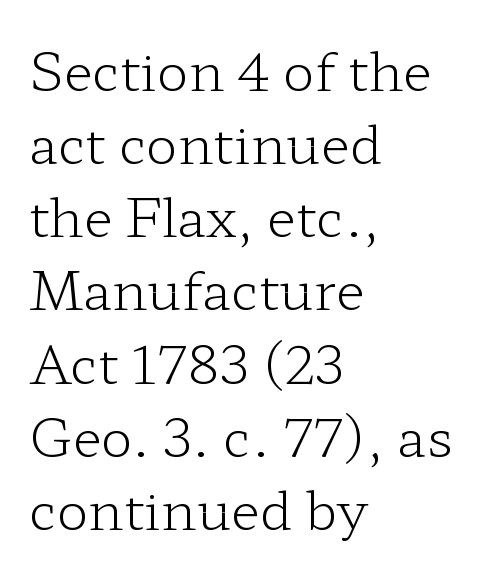
{"serif": "yes", "italic": "no", "bold": "no", "weight": "light", "width": "wide", "stroke_contrast": "low", "x_height": "medium", "monospaced": "no", "underline": "no", "align": "left", "line_spacing": "normal", "line_spacing_ratio": 1.38, "letter_spacing": "normal", "letter_spacing_em": 0.0, "glyph_px": 53}
